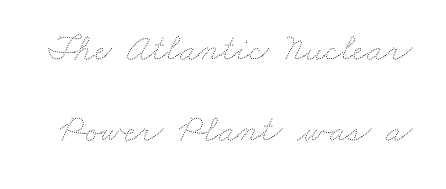
Q: Is the text bold? A: No.
Q: Is the text underlined? A: No.
Q: Is the spacing between letters normal or unusually wide? A: Normal.
Q: Is the spacing between lines tight, normal or loose? A: Loose.
Q: Width (condensed, normal, or wide)? A: Wide.
Q: Stroke contrast? A: Medium.
Q: x-height? A: Small.
Q: Monospaced? A: No.
